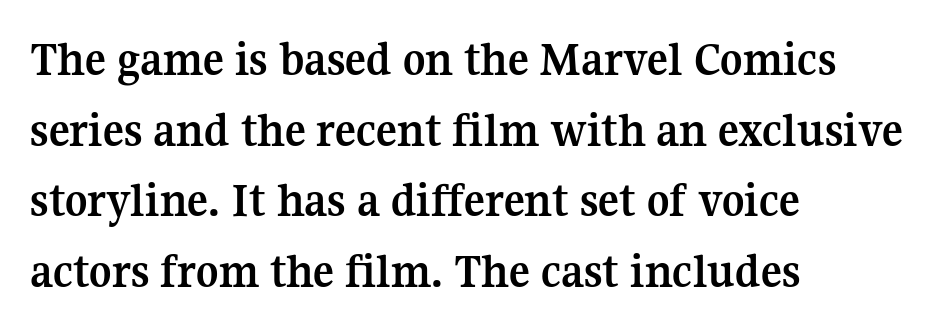
The letterforms sit shoulder to shoulder at normal distance. These lines are rendered in a variable-pitch font. The face used here has the dense, thick strokes of a bold. Interline gaps are of average width in this sample.
